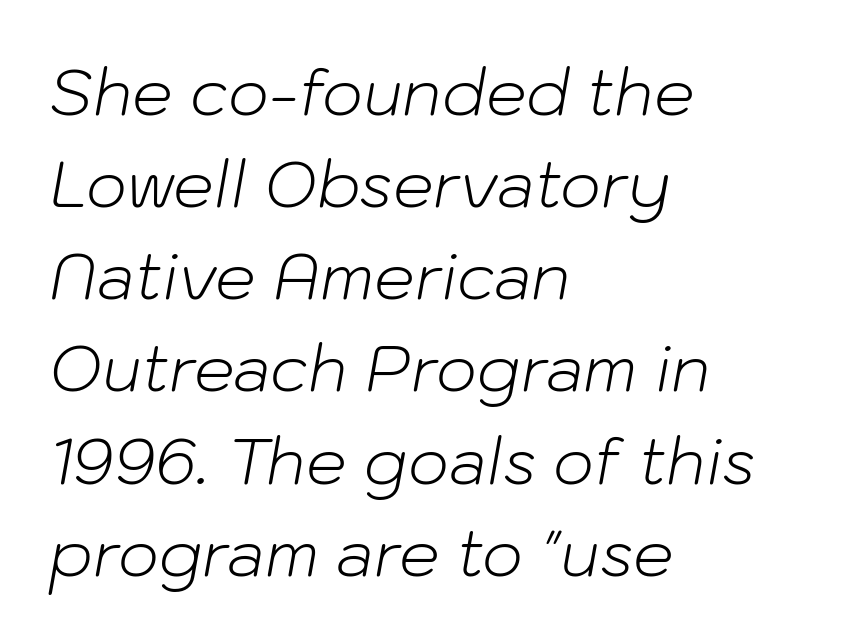
The image shows 64 px light type, italic (leaning right); set left-aligned, normal line spacing (1.44x), normal letter spacing, not underlined; low stroke contrast and a medium x-height.
